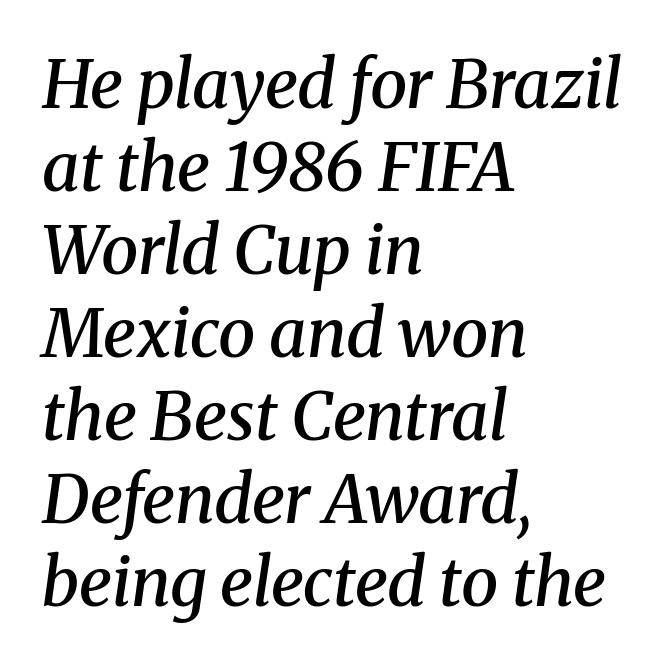
Stems and bowls a touch heavier than normal — semibold. Proportional: the letters do not fall into vertical columns. The face used here is seriffed, in the tradition of book romans. This sample is left-justified, so line endings fall wherever the words run out.
